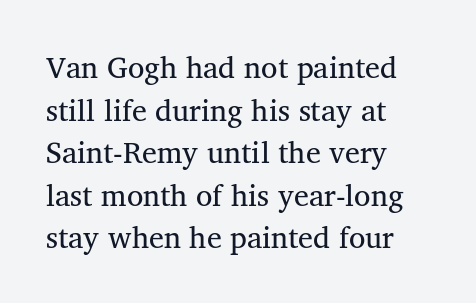
The image shows 30 px regular-weight serif type, upright; set left-aligned, normal line spacing (1.42x), normal letter spacing, not underlined; medium stroke contrast and a medium x-height.
